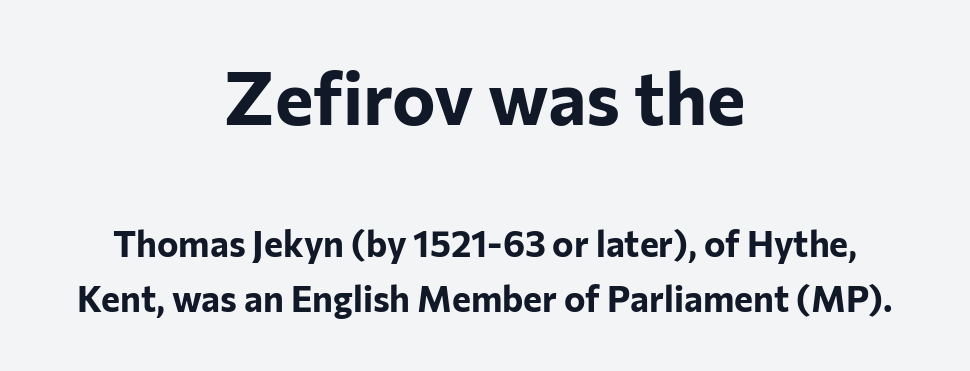
The image shows 73 px bold sans-serif type, upright; set centered, normal line spacing (1.53x), normal letter spacing, not underlined; the first (top) block is 2.03x larger; low stroke contrast and a medium x-height.
